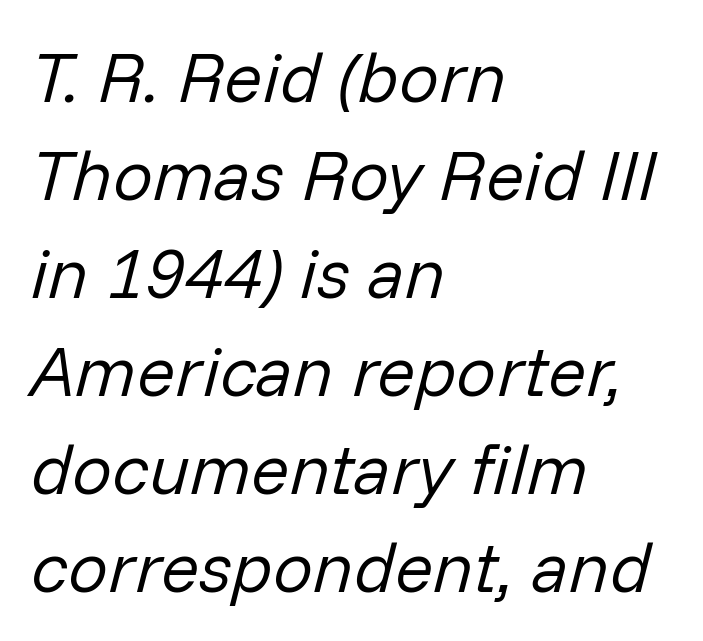
Q: Is the text bold? A: No.
Q: Is the text italic (slanted)? A: Yes, it leans right by about 14 degrees.
Q: Is the text underlined? A: No.
Q: How is the paragraph aligned? A: Left-aligned.
Q: Is the spacing between letters normal or unusually wide? A: Normal.
Q: Is the spacing between lines tight, normal or loose? A: Normal.
Q: Width (condensed, normal, or wide)? A: Normal.
Q: Stroke contrast? A: Low.
Q: x-height? A: Medium.
Q: Monospaced? A: No.
